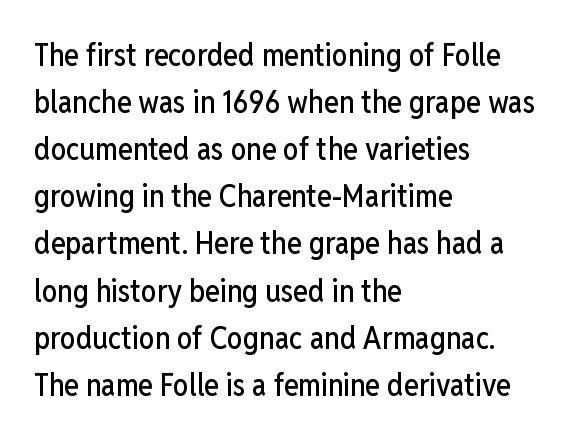
The rendering uses a moderate line-height, typical for paragraphs. Does the copy run flush right? No — it runs flush left. Does the lettering tilt? It doesn't — this is upright. Quick note: underline off.
